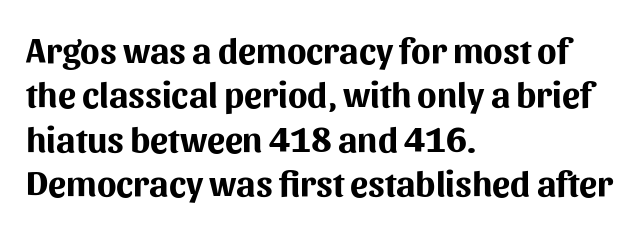
{"serif": "no", "italic": "no", "bold": "yes", "weight": "bold", "width": "normal", "stroke_contrast": "medium", "x_height": "medium", "monospaced": "no", "underline": "no", "align": "left", "line_spacing_ratio": 1.23, "letter_spacing": "normal", "letter_spacing_em": 0.0, "glyph_px": 36}
